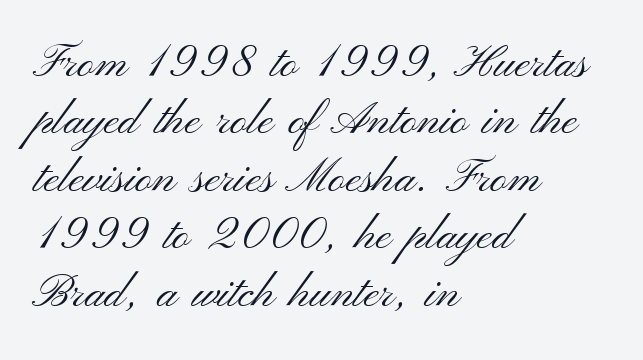
Has an underline been added? It has not. The typesetting does not lean heavy: it is not bold. Characters follow at the spacing the type designer built in. How would I describe the line gaps? Plain and ordinary.
